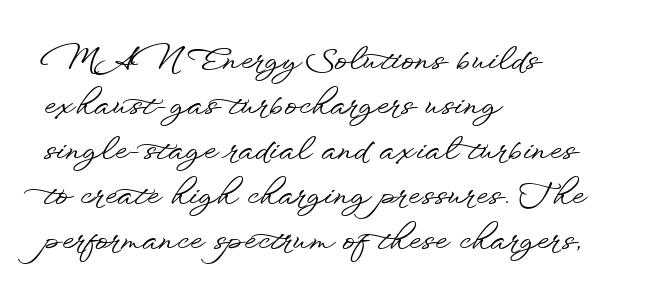
Q: Is the text italic (slanted)? A: Yes.
Q: Is the typeface a serif or a sans-serif typeface? A: Sans-serif.
Q: Is the text underlined? A: No.
Q: How is the paragraph aligned? A: Left-aligned.
Q: Is the spacing between letters normal or unusually wide? A: Normal.
Q: Is the spacing between lines tight, normal or loose? A: Normal.
Q: Width (condensed, normal, or wide)? A: Wide.
Q: Stroke contrast? A: Low.
Q: x-height? A: Small.
Q: Monospaced? A: No.
